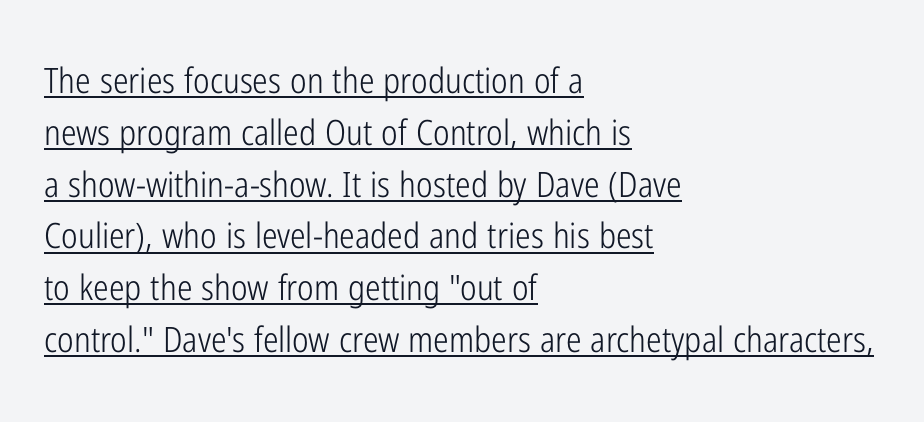
{"serif": "no", "italic": "no", "bold": "no", "weight": "light", "width": "condensed", "stroke_contrast": "low", "x_height": "medium", "monospaced": "no", "underline": "yes", "align": "left", "line_spacing": "normal", "line_spacing_ratio": 1.48, "letter_spacing": "normal", "letter_spacing_em": 0.0, "glyph_px": 35}
